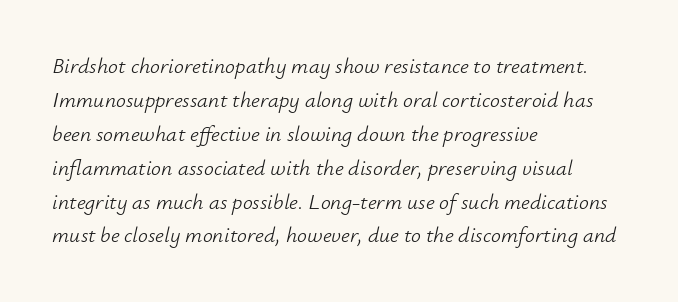
Tall strokes in this sample are angled rather than plumb. Typeset ragged right — the left edge is the straight one. Words appear dense and cohesive because spacing is normal. The font sits on the lighter half of the weight spectrum, regular included. The words here are not underlined.
